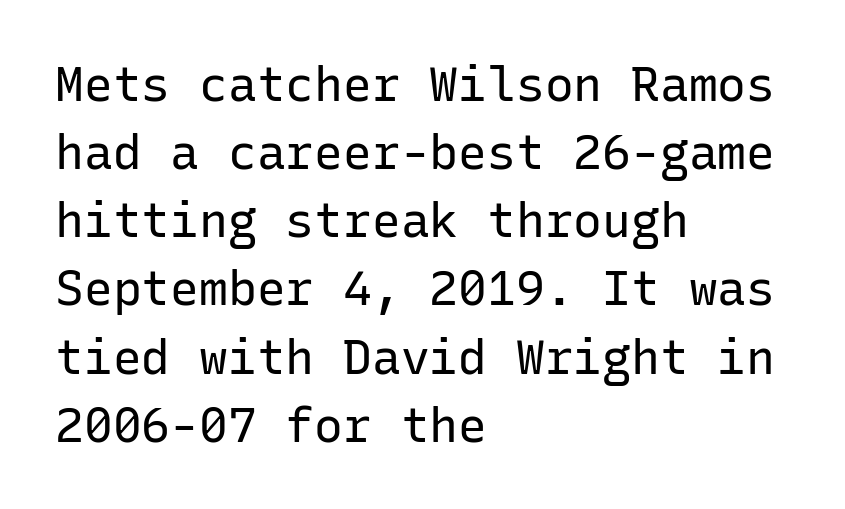
{"serif": "no", "italic": "no", "bold": "no", "weight": "regular", "width": "normal", "stroke_contrast": "low", "x_height": "medium", "monospaced": "yes", "underline": "no", "align": "left", "line_spacing": "normal", "line_spacing_ratio": 1.42, "letter_spacing": "normal", "letter_spacing_em": 0.0, "glyph_px": 48}
